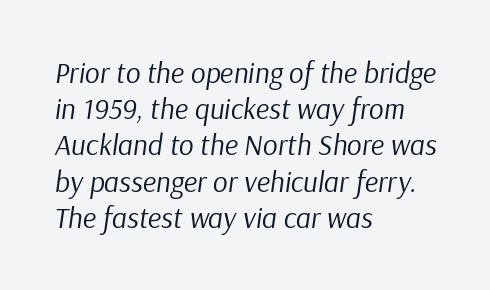
The image shows 29 px regular-weight type, italic (leaning right); set left-aligned, normal line spacing (1.25x), normal letter spacing, not underlined; low stroke contrast and a medium x-height.
